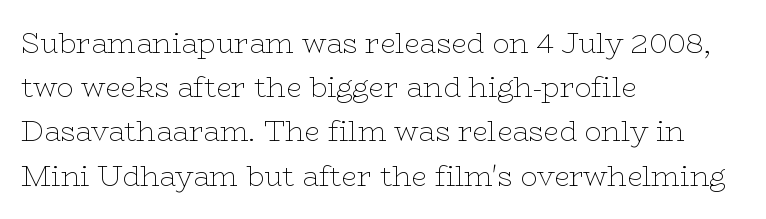
The face used here is proportionally spaced, like ordinary book or web type. Stroke thickness stays within the range of a standard reading face or lighter. Alignment: flush left. Words float on clear page, feet unadorned. Upright lettering throughout. Typographically, this falls in the serif category.
